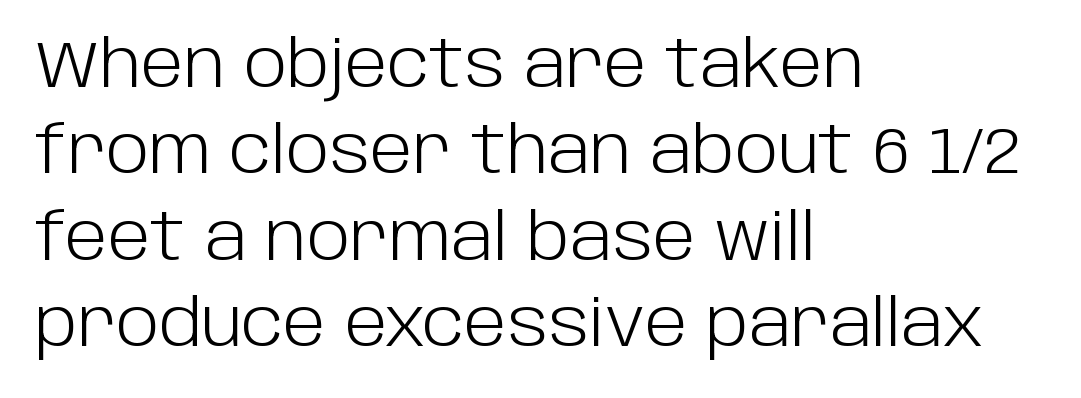
{"serif": "no", "italic": "no", "bold": "no", "weight": "light", "width": "normal", "stroke_contrast": "low", "x_height": "large", "monospaced": "no", "underline": "no", "align": "left", "line_spacing": "normal", "line_spacing_ratio": 1.33, "letter_spacing": "normal", "letter_spacing_em": 0.0, "glyph_px": 65}
